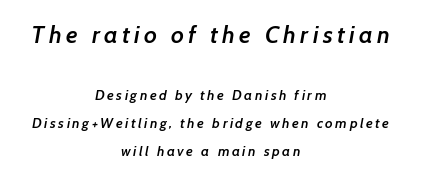
{"bold": "semi", "underline": "no", "align": "center", "line_spacing": "loose", "line_spacing_ratio": 2.0, "larger_block": "first", "size_ratio": 1.71, "glyph_px": 24}
